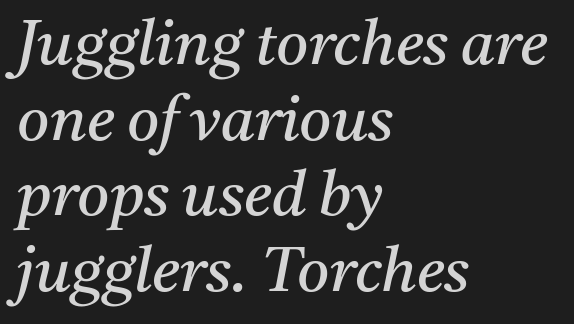
{"serif": "yes", "italic": "yes", "lean": "right", "slant_degrees": 11, "bold": "no", "weight": "regular", "width": "normal", "stroke_contrast": "medium", "x_height": "medium", "monospaced": "no", "underline": "no", "align": "left", "line_spacing_ratio": 1.22, "letter_spacing": "normal", "letter_spacing_em": 0.0, "glyph_px": 62}
